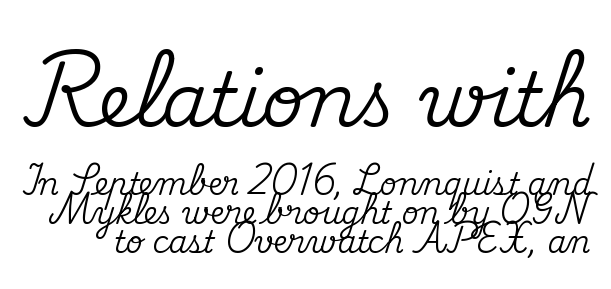
{"serif": "yes", "width": "normal", "stroke_contrast": "medium", "x_height": "small", "monospaced": "no", "underline": "no", "line_spacing": "tight", "line_spacing_ratio": 0.97, "letter_spacing": "normal", "letter_spacing_em": 0.0, "larger_block": "first", "size_ratio": 2.47, "glyph_px": 74}
